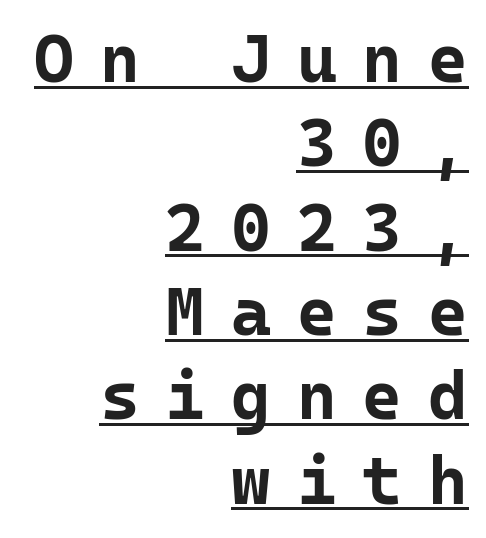
This sample has the even, mechanical cadence of fixed-width lettering. These lines are set flush right with a ragged left edge. The strokes are fattened all the way to bold. When letters stand straight like this, we call the style roman or upright. A typographer would call this underscored text. Look at the bottom of the vertical strokes: they stop flat, with no serifs.
